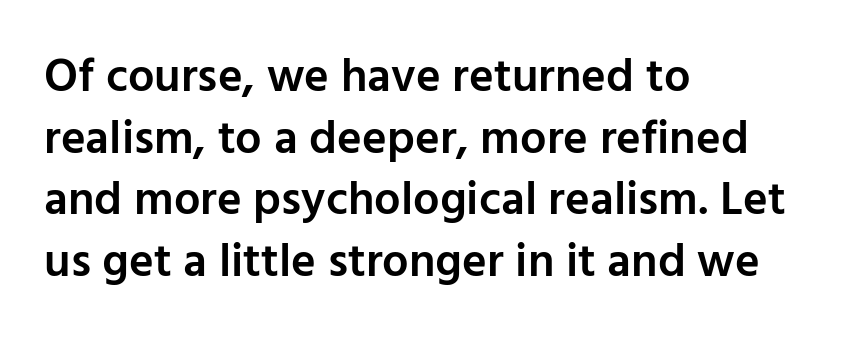
{"serif": "no", "italic": "no", "bold": "semi", "weight": "semibold", "width": "normal", "stroke_contrast": "low", "x_height": "medium", "monospaced": "no", "underline": "no", "align": "left", "line_spacing": "normal", "line_spacing_ratio": 1.31, "letter_spacing": "normal", "letter_spacing_em": 0.0, "glyph_px": 47}
